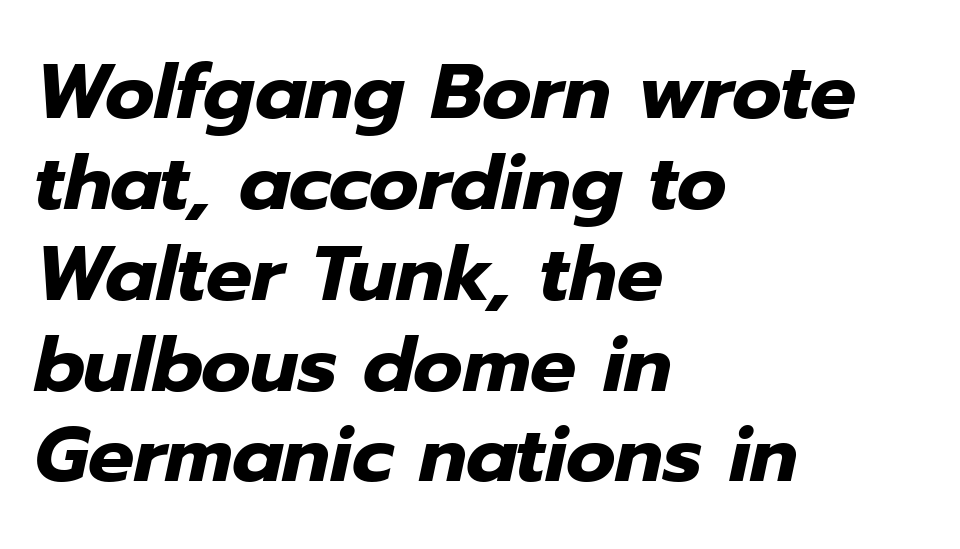
{"italic": "yes", "lean": "right", "slant_degrees": 12, "bold": "yes", "weight": "heavy", "width": "normal", "stroke_contrast": "low", "x_height": "medium", "monospaced": "no", "underline": "no", "align": "left", "line_spacing_ratio": 1.18, "letter_spacing": "normal", "letter_spacing_em": 0.0, "glyph_px": 77}
